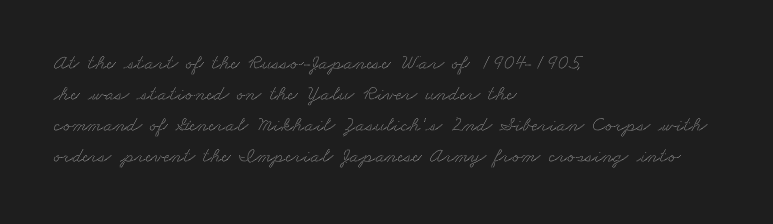
Rule under the text: the space is simply empty. Nobody touched the tracking dial on this one. Successive baselines arrive at the customary interval. Caption: multi-line text, flush left, ragged right.
